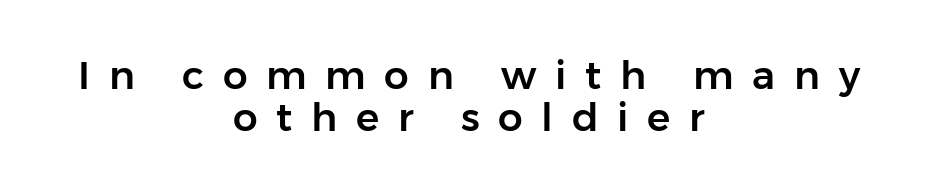
The image shows 39 px sans-serif type, upright; set centered, tight line spacing (1.07x), unusually wide letter spacing (+0.48 em), not underlined; low stroke contrast and a medium x-height.
